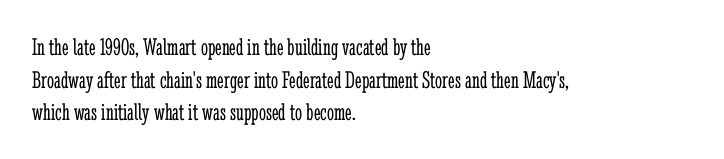
What's the leading like? Ordinary, nothing unusual. The passage shown has conventional tracking throughout. The typography opts for an upright posture over an oblique one. The passage is arranged the way most books set body copy — flush left.
